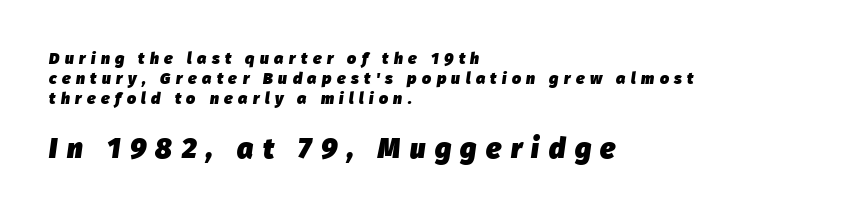
Rendered with sloped, italic letterforms. Strong, thick strokes mark this as bold type. The second block has been scaled up relative to the first. Look at the tracking — it's clearly loosened, letters drifting apart. The typesetter chose a ragged-right arrangement here.
